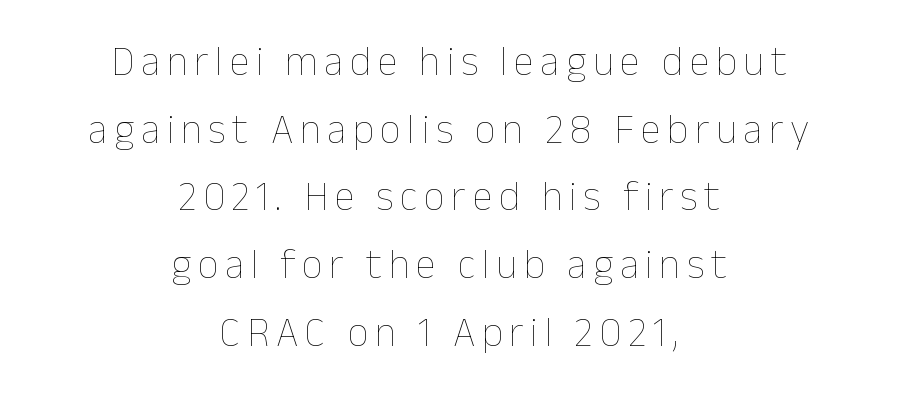
These glyphs show unthickened strokes, regular width or finer. Vertical strokes here are truly vertical. Horizontal alignment here is central, giving a formal, balanced look. Decoration check: the copy has no underline. You could not count columns in this text — the font is proportionally spaced. Regular leading.
